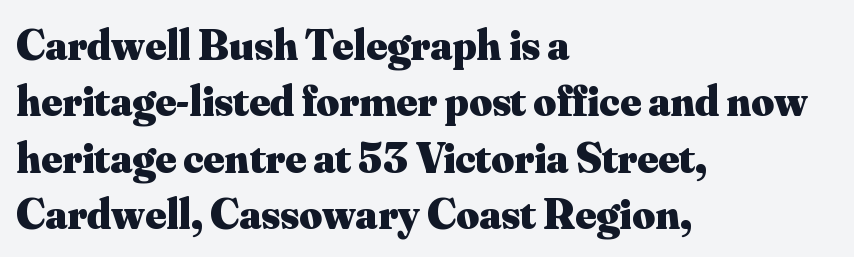
The image shows 44 px heavy serif type, upright; set left-aligned, normal line spacing (1.28x), normal letter spacing, not underlined; medium stroke contrast and a small x-height.
